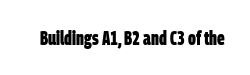
Standard letterfit; no display-style spreading of the glyphs. Plenty of ink on the page — the face is bold. The string is rendered with underlining switched off.
